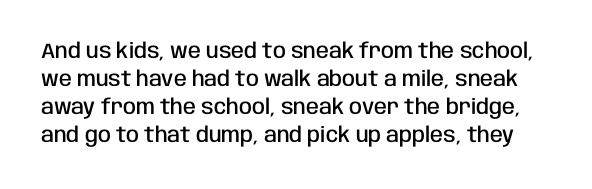
{"italic": "no", "bold": "semi", "underline": "no", "line_spacing": "normal", "line_spacing_ratio": 1.33, "letter_spacing": "normal", "letter_spacing_em": 0.0, "glyph_px": 21}
